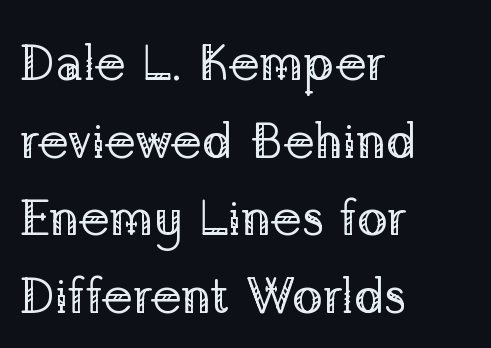
{"serif": "yes", "italic": "no", "bold": "no", "weight": "regular", "width": "normal", "stroke_contrast": "low", "x_height": "medium", "monospaced": "no", "underline": "no", "align": "left", "line_spacing": "normal", "line_spacing_ratio": 1.52, "letter_spacing": "normal", "letter_spacing_em": 0.0, "glyph_px": 51}
